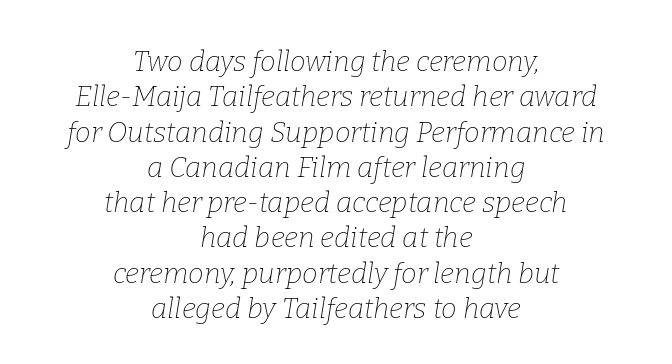
The image shows 28 px thin serif type, italic (leaning right); set centered, normal line spacing (1.26x), normal letter spacing, not underlined; low stroke contrast and a medium x-height.
